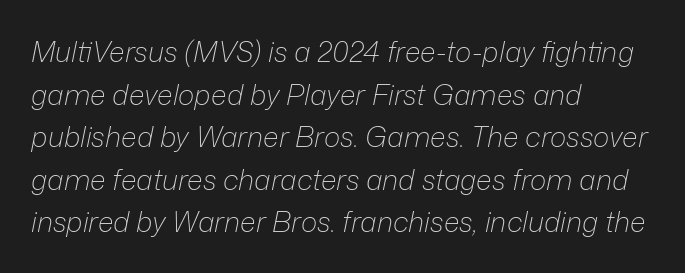
{"italic": "yes", "lean": "right", "slant_degrees": 12, "bold": "no", "weight": "light", "width": "normal", "stroke_contrast": "low", "x_height": "medium", "monospaced": "no", "underline": "no", "align": "left", "line_spacing": "normal", "line_spacing_ratio": 1.52, "letter_spacing": "normal", "letter_spacing_em": 0.0, "glyph_px": 28}
